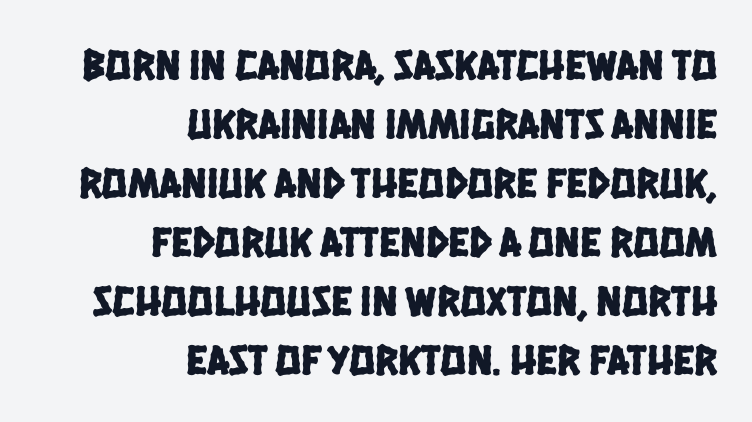
Q: Is the typeface a serif or a sans-serif typeface? A: Sans-serif.
Q: Is the text underlined? A: No.
Q: How is the paragraph aligned? A: Right-aligned.
Q: Is the spacing between letters normal or unusually wide? A: Normal.
Q: Is the spacing between lines tight, normal or loose? A: Normal.
Q: Width (condensed, normal, or wide)? A: Condensed.
Q: Stroke contrast? A: Low.
Q: x-height? A: Large.
Q: Monospaced? A: No.
